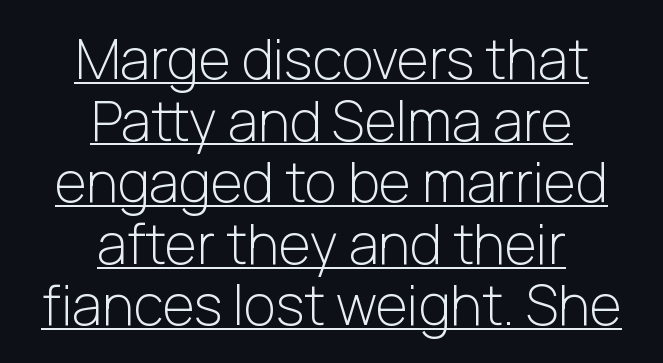
The image shows 55 px light sans-serif type, upright; set centered, tight line spacing (1.12x), normal letter spacing, underlined; low stroke contrast and a medium x-height.
